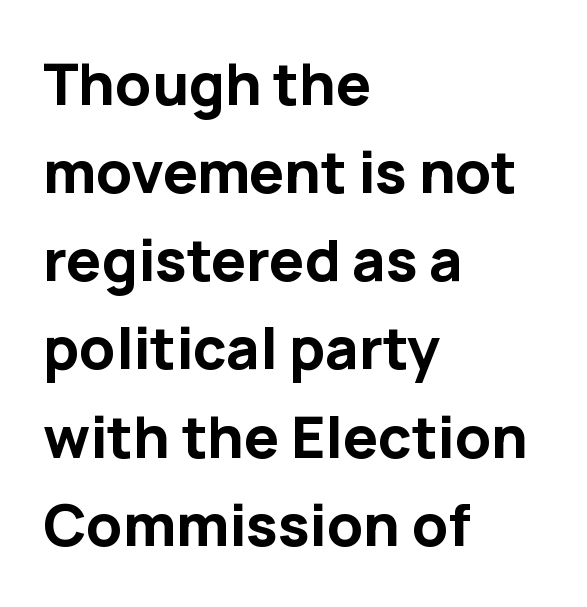
The image shows 58 px bold sans-serif type, upright; set left-aligned, normal line spacing (1.52x), normal letter spacing, not underlined; low stroke contrast and a medium x-height.
